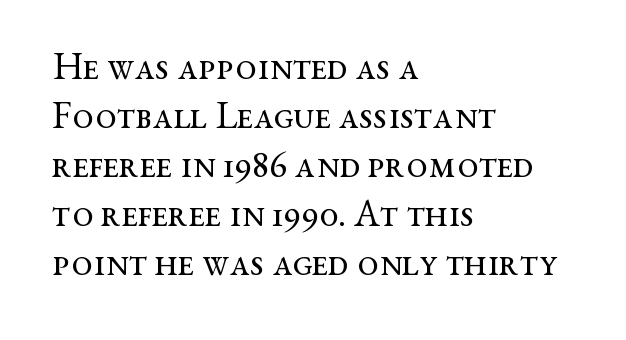
The image shows 38 px regular-weight, wide serif type, upright; set left-aligned, normal line spacing (1.29x), normal letter spacing, not underlined; medium stroke contrast and a medium x-height.
